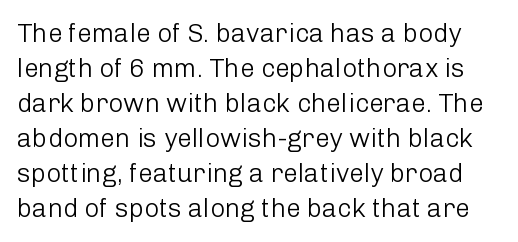
Descenders hang freely into open space. Do the letters lean? They stand straight. Stems and bowls with no extra thickness — not bold. Letter spacing: default.
